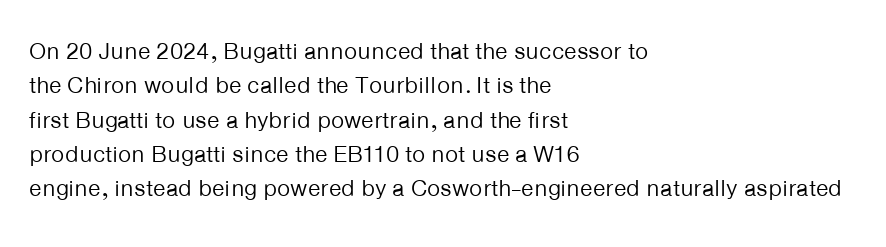
{"italic": "no", "bold": "no", "underline": "no", "align": "left", "line_spacing": "normal", "line_spacing_ratio": 1.49, "letter_spacing": "normal", "letter_spacing_em": 0.0, "glyph_px": 23}
